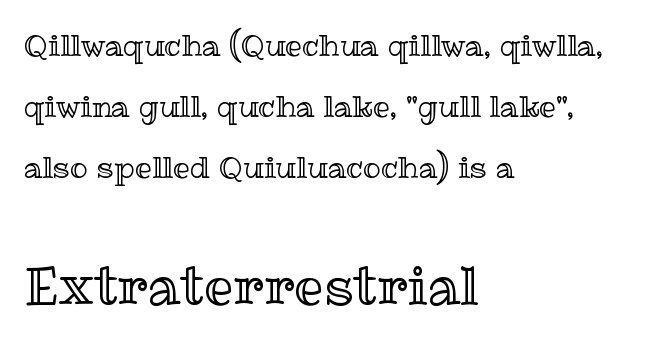
The image shows 52 px text type, upright; set left-aligned, loose line spacing (2.04x), normal letter spacing, not underlined; the second (bottom) block is 1.73x larger; a medium x-height.
